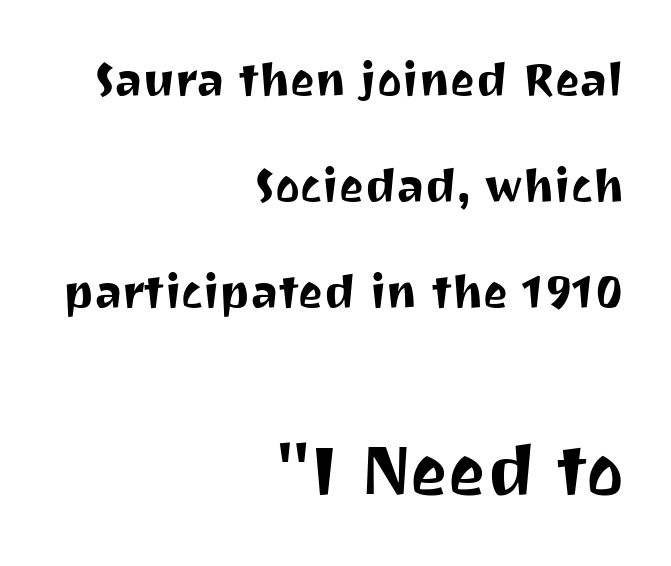
The image shows 71 px sans-serif type, upright; set right-aligned, loose line spacing (2.26x), normal letter spacing, not underlined; the second (bottom) block is 1.51x larger; medium stroke contrast and a medium x-height.
